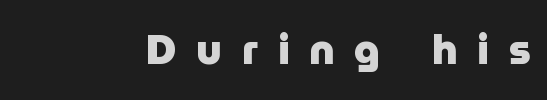
{"serif": "no", "italic": "no", "bold": "yes", "weight": "heavy", "width": "normal", "stroke_contrast": "low", "x_height": "medium", "monospaced": "no", "underline": "no", "align": "right", "letter_spacing": "wide", "letter_spacing_em": 0.49, "glyph_px": 41}
